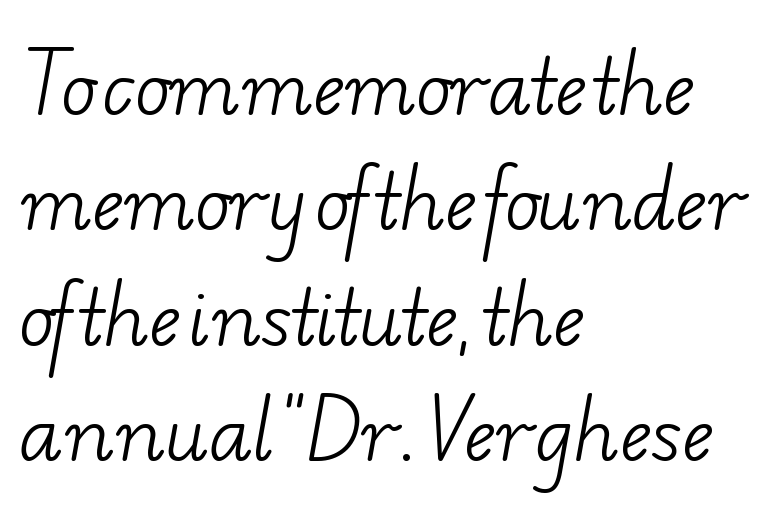
Q: Is the text bold? A: No.
Q: Is the typeface a serif or a sans-serif typeface? A: Serif.
Q: Is the text underlined? A: No.
Q: How is the paragraph aligned? A: Left-aligned.
Q: Is the spacing between letters normal or unusually wide? A: Normal.
Q: Is the spacing between lines tight, normal or loose? A: Normal.
Q: Width (condensed, normal, or wide)? A: Wide.
Q: Stroke contrast? A: Low.
Q: x-height? A: Small.
Q: Monospaced? A: No.
